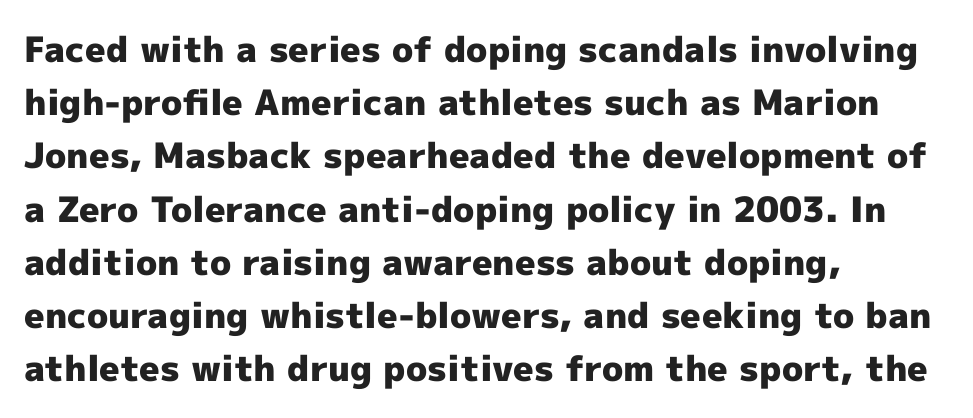
A clean baseline with only descenders dipping below it. Every character sits straight up, as roman type does. Type style note: lacks serifs. A student would call this left alignment; a typographer would say flush left, rag right. Successive baselines arrive at the customary interval. The rendering keeps characters at their native spacing.
